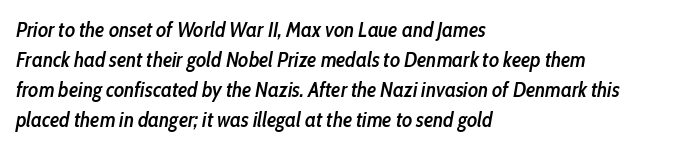
{"italic": "yes", "lean": "right", "slant_degrees": 10, "bold": "semi", "underline": "no", "align": "left", "line_spacing": "normal", "line_spacing_ratio": 1.43, "letter_spacing": "normal", "letter_spacing_em": 0.0, "glyph_px": 21}
